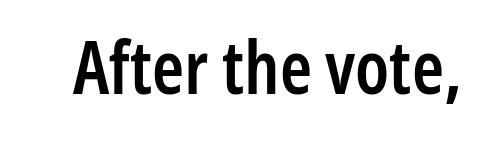
The image shows 73 px semibold, condensed sans-serif type, upright; set normal letter spacing, not underlined; low stroke contrast and a medium x-height.
